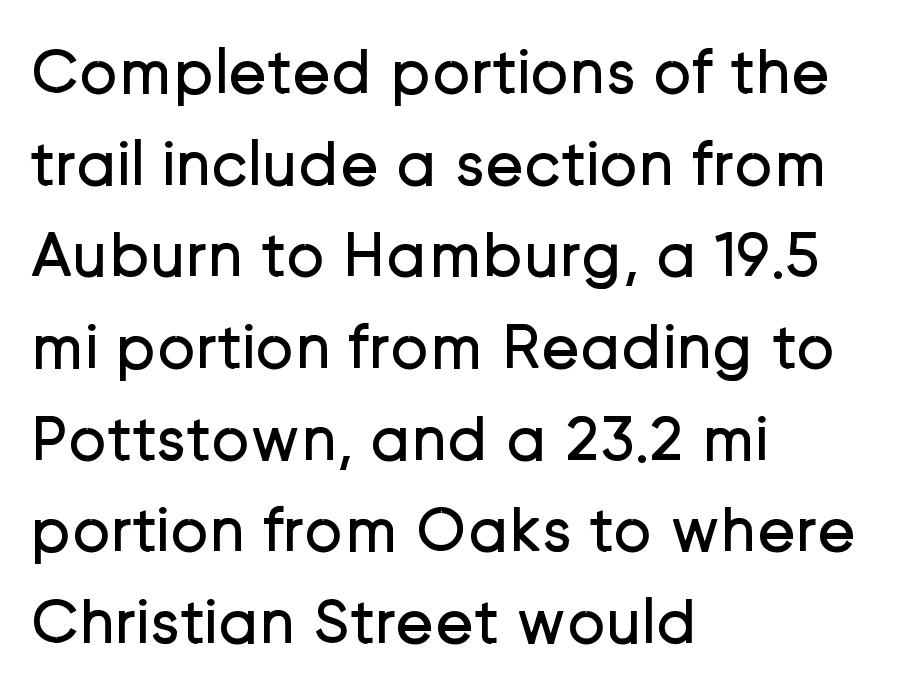
Is this a heavy cut? Hardly; it is regular or lighter. No word sits above an underline. Between one letter and the next there's only the usual sliver of space. Upright lettering throughout. A sans-serif font was chosen for this passage. The compositor pushed each line to the left boundary.
